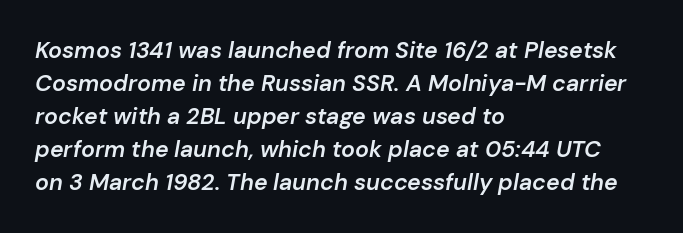
The image shows 23 px text type, italic (leaning right); set left-aligned, normal line spacing (1.43x), normal letter spacing, not underlined.
